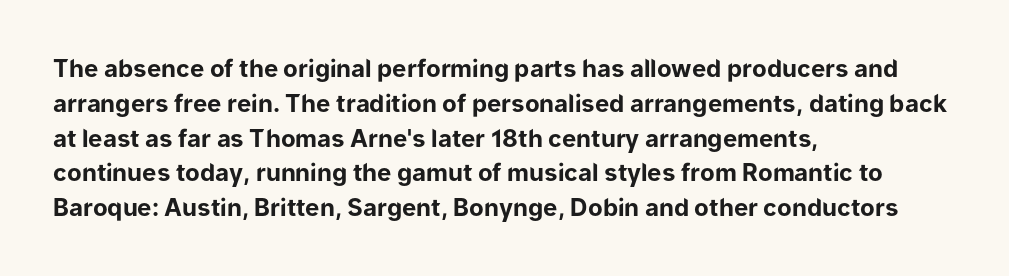
The image shows 24 px bold type, upright; set left-aligned, normal line spacing (1.45x), normal letter spacing, not underlined.
